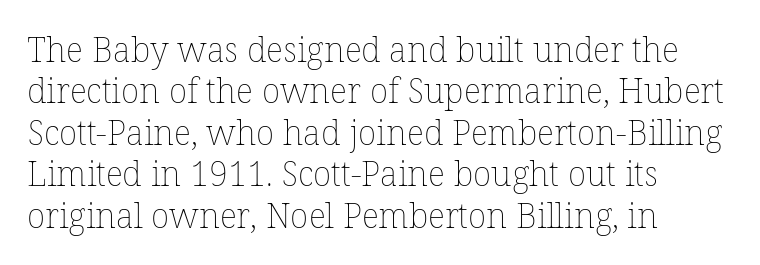
{"italic": "no", "bold": "no", "weight": "thin", "width": "normal", "stroke_contrast": "low", "x_height": "medium", "monospaced": "no", "underline": "no", "align": "left", "line_spacing_ratio": 1.22, "letter_spacing": "normal", "letter_spacing_em": 0.0, "glyph_px": 34}
